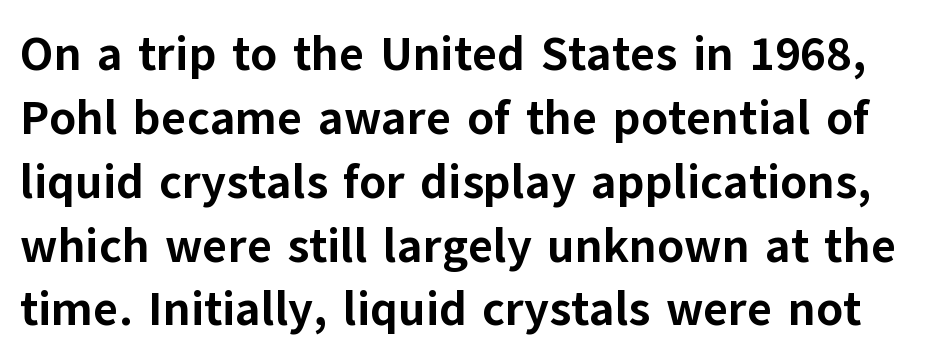
The rendering uses a bold face; every stroke is thick and dark. This is the regular roman posture of the typeface. A typesetter would call this leading conventional body-copy spacing. Honestly, there is no underline to notice here at all.
